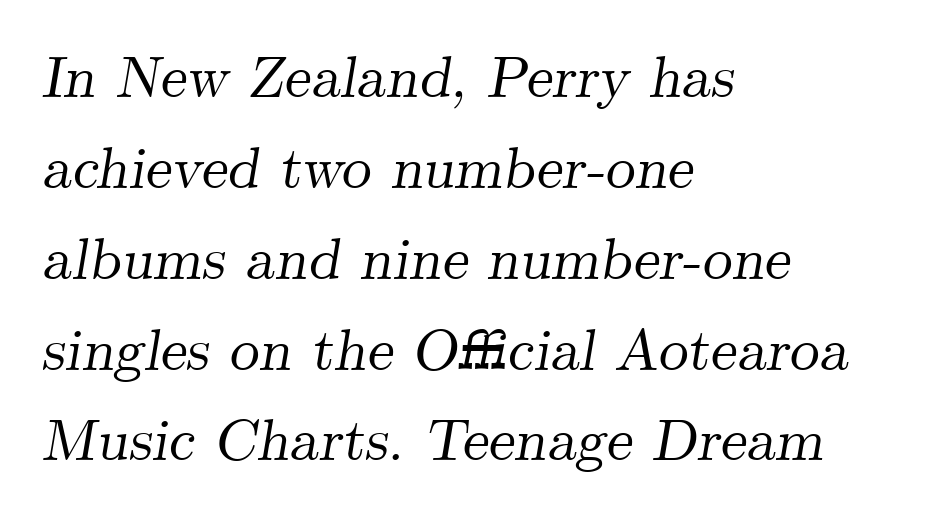
{"serif": "yes", "italic": "yes", "lean": "right", "slant_degrees": 9, "width": "normal", "stroke_contrast": "medium", "x_height": "small", "monospaced": "no", "underline": "no", "align": "left", "line_spacing": "normal", "line_spacing_ratio": 1.54, "letter_spacing": "normal", "letter_spacing_em": 0.0, "glyph_px": 59}
